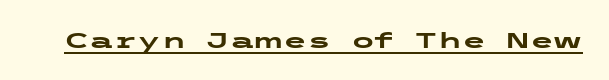
{"italic": "no", "bold": "yes", "underline": "yes", "letter_spacing": "normal", "letter_spacing_em": 0.0, "glyph_px": 22}
